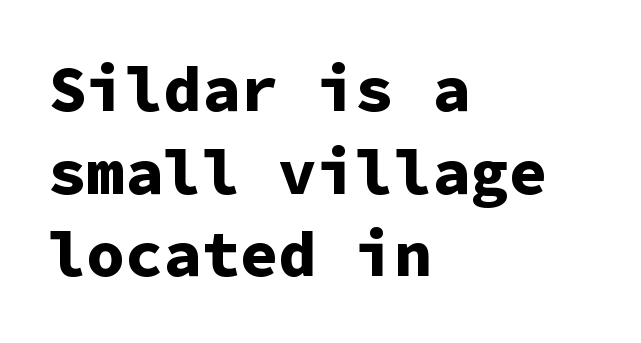
{"serif": "no", "italic": "no", "bold": "yes", "weight": "bold", "width": "normal", "stroke_contrast": "low", "x_height": "medium", "monospaced": "yes", "underline": "no", "align": "left", "line_spacing": "normal", "line_spacing_ratio": 1.29, "letter_spacing": "normal", "letter_spacing_em": 0.0, "glyph_px": 64}
